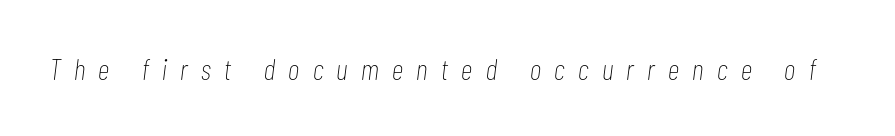
{"italic": "yes", "lean": "right", "slant_degrees": 7, "bold": "no", "weight": "thin", "width": "condensed", "stroke_contrast": "low", "x_height": "medium", "monospaced": "no", "underline": "no", "letter_spacing": "wide", "letter_spacing_em": 0.45, "glyph_px": 30}
